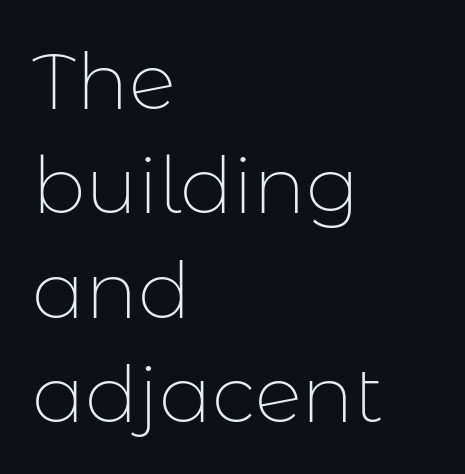
Q: Is the text bold? A: No.
Q: Is the text italic (slanted)? A: No, it is upright.
Q: Is the typeface a serif or a sans-serif typeface? A: Sans-serif.
Q: Is the text underlined? A: No.
Q: How is the paragraph aligned? A: Left-aligned.
Q: Is the spacing between letters normal or unusually wide? A: Normal.
Q: Is the spacing between lines tight, normal or loose? A: Normal.
Q: Width (condensed, normal, or wide)? A: Normal.
Q: Stroke contrast? A: Low.
Q: x-height? A: Medium.
Q: Monospaced? A: No.
